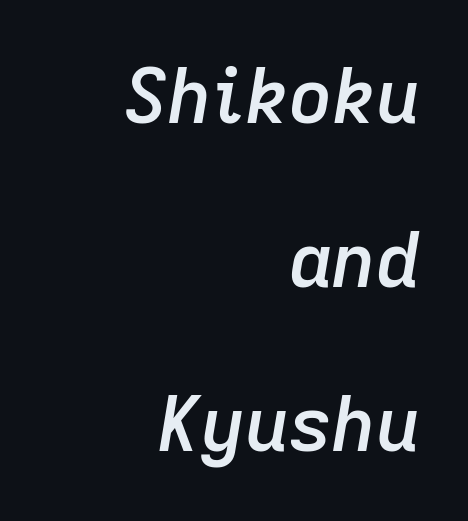
The image shows 76 px semibold type, italic (leaning right); set right-aligned, loose line spacing (2.16x), normal letter spacing, not underlined; low stroke contrast and a medium x-height.
